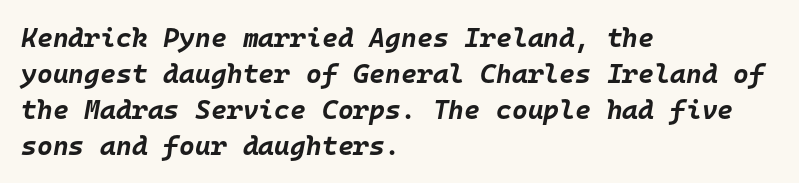
The image shows 27 px bold type, italic (leaning right); set left-aligned, normal line spacing (1.33x), normal letter spacing, not underlined.
